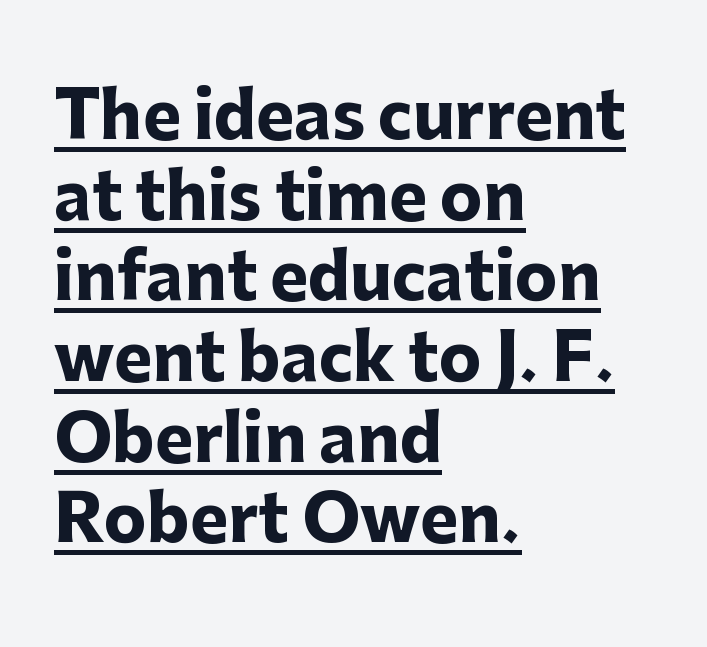
Notice how the passage keeps a crisp vertical edge on the left only. The face used here has the dense, thick strokes of a bold. The rendering shows plain stroke endings on the letterforms — a sans-serif design. Each line of the rendering has a horizontal stroke beneath the glyphs.
